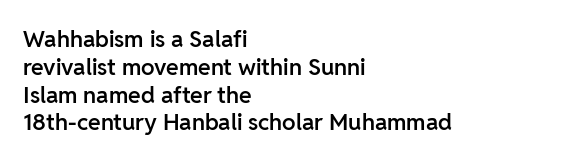
The image shows 23 px text type, upright; set left-aligned, line spacing 1.21x, normal letter spacing, not underlined.
